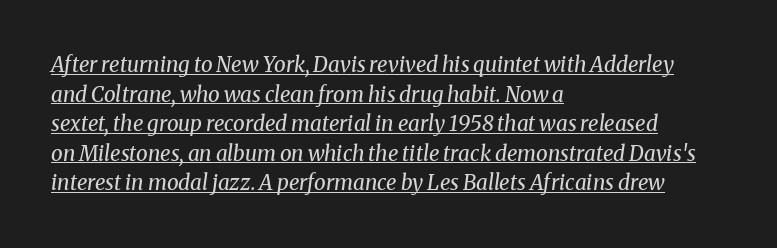
Q: Is the text bold? A: No.
Q: Is the text italic (slanted)? A: Yes, it leans right by about 8 degrees.
Q: Is the text underlined? A: Yes.
Q: How is the paragraph aligned? A: Left-aligned.
Q: Is the spacing between letters normal or unusually wide? A: Normal.
Q: Is the spacing between lines tight, normal or loose? A: Normal.
